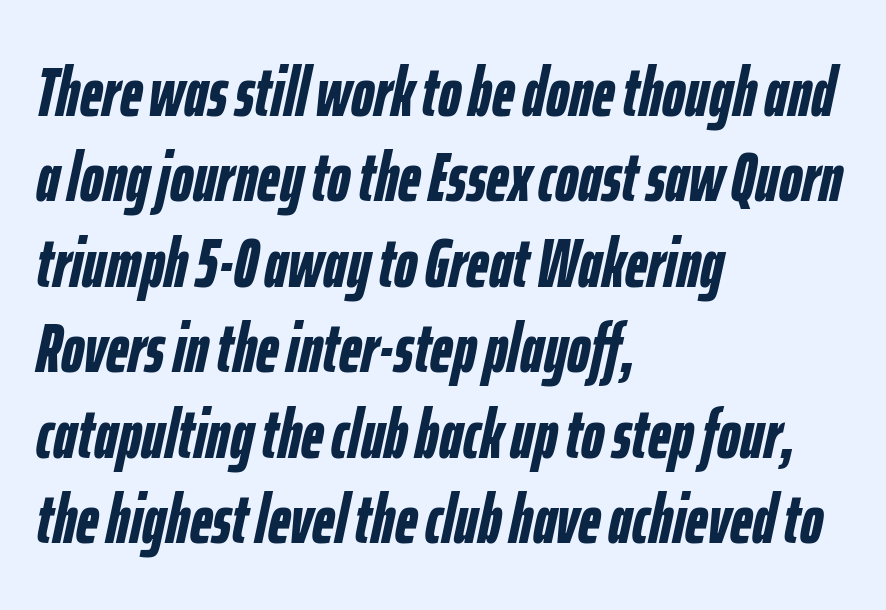
The image shows 70 px semibold, condensed type, italic (leaning right); set left-aligned, line spacing 1.22x, normal letter spacing, not underlined; low stroke contrast and a medium x-height.
